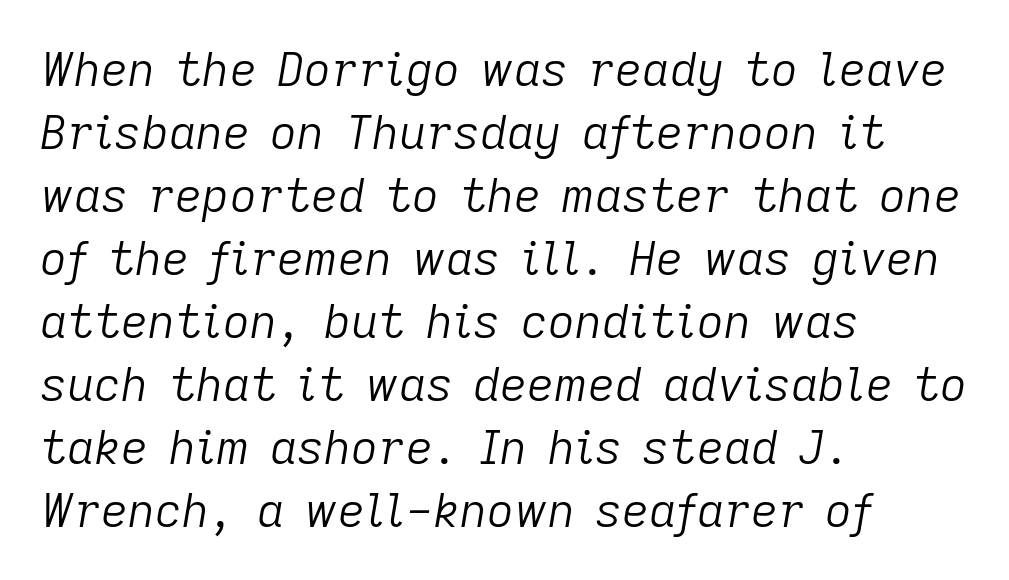
Q: Is the text bold? A: No.
Q: Is the text italic (slanted)? A: Yes, it leans right by about 9 degrees.
Q: Is the text underlined? A: No.
Q: How is the paragraph aligned? A: Left-aligned.
Q: Is the spacing between letters normal or unusually wide? A: Normal.
Q: Is the spacing between lines tight, normal or loose? A: Normal.
Q: Width (condensed, normal, or wide)? A: Normal.
Q: Stroke contrast? A: Low.
Q: x-height? A: Medium.
Q: Monospaced? A: No.
